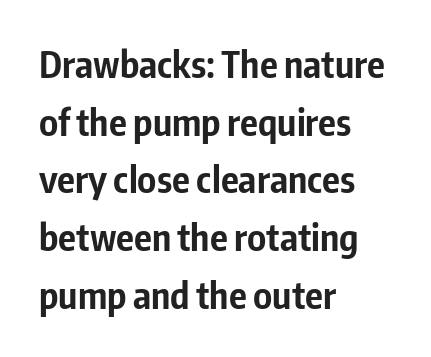
In terms of leading, this rendering sits right in the middle. Look at the bottom of the vertical strokes: they stop flat, with no serifs. Glyph-to-glyph distance matches everyday printed text. Character widths vary here, with narrow letters taking less room than wide ones. The string is rendered with underlining switched off. Weight check: bold — yes, fully.
